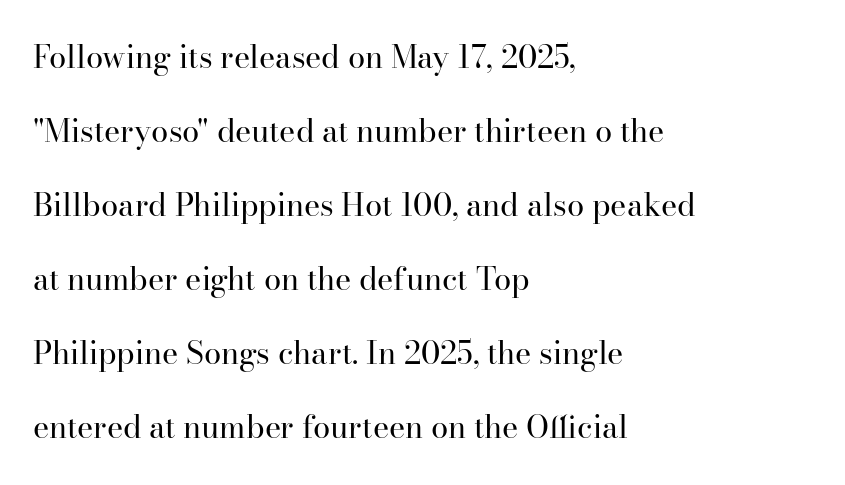
In CSS terms this would be text-align: left. The foot of each line stays bare and open. In terms of letterspacing, this is plain default setting. The block of text is sparse from top to bottom, with ample space between rows. The typography opts for an upright posture over an oblique one. Weight: not bold — regular or lighter.
